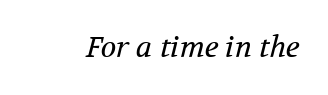
{"serif": "yes", "italic": "yes", "lean": "right", "slant_degrees": 12, "bold": "no", "weight": "regular", "width": "normal", "stroke_contrast": "medium", "x_height": "medium", "monospaced": "no", "underline": "no", "letter_spacing": "normal", "letter_spacing_em": 0.0, "glyph_px": 29}
